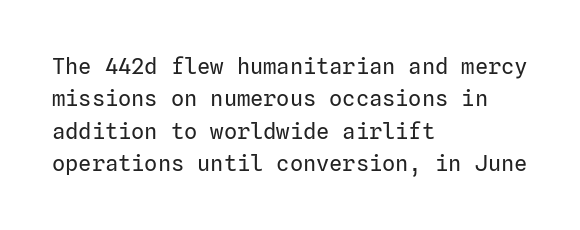
The image shows 22 px text type, upright; set left-aligned, normal line spacing (1.47x), normal letter spacing, not underlined.
